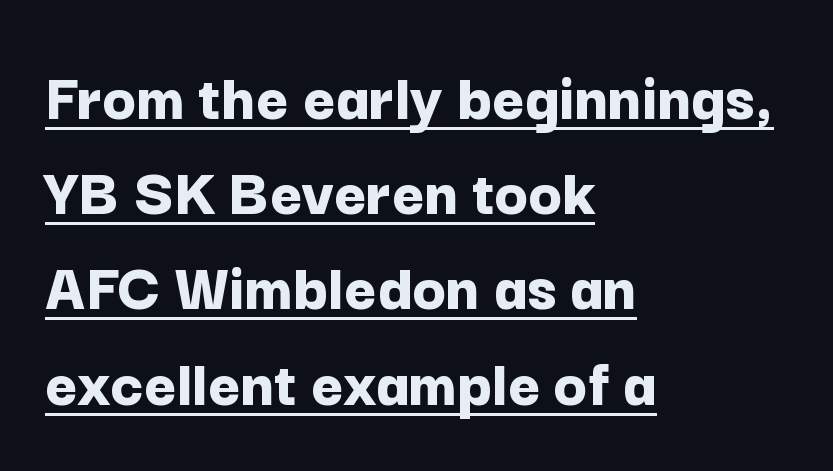
Does the type have serifs? No, each stem ends abruptly. Inter-character spacing is left at the font's built-in metrics. The lettering holds an erect, upright posture throughout. Typesetter's note: full bold, strokes at maximum text heaviness.
